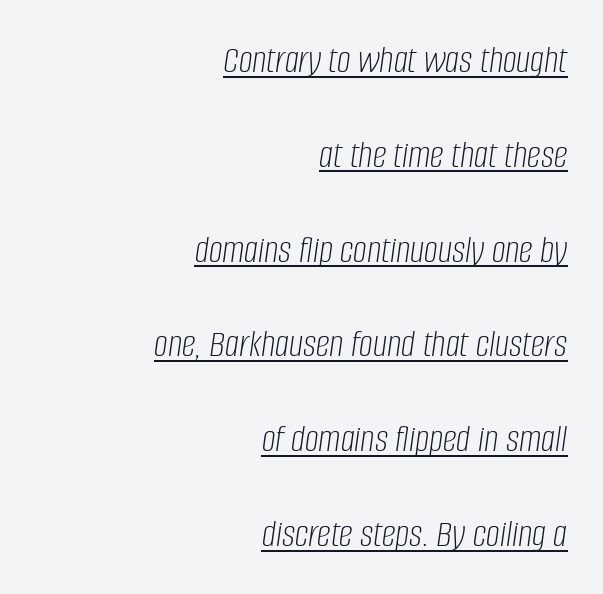
The passage shown stacks its lines with a broad gap. The passage shown is not bold in any degree. Is this a fixed-width face? No — the glyphs have proportional, varying widths. The specimen includes a rule beneath the text block's lines. Italic? Definitely — the glyphs are oblique. Each word holds together tightly as a unit, with standard inter-letter gaps.
